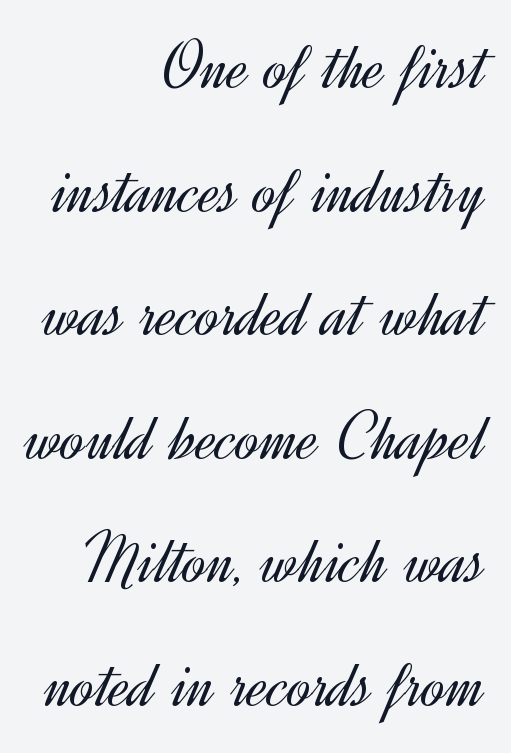
The image shows 71 px light sans-serif type; set right-aligned, line spacing 1.74x, normal letter spacing, not underlined; a small x-height.
